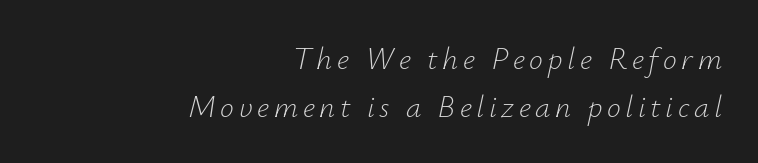
Q: Is the text bold? A: No.
Q: Is the text italic (slanted)? A: Yes, it leans right by about 12 degrees.
Q: Is the text underlined? A: No.
Q: How is the paragraph aligned? A: Right-aligned.
Q: Is the spacing between lines tight, normal or loose? A: Normal.
Q: Width (condensed, normal, or wide)? A: Normal.
Q: Stroke contrast? A: Low.
Q: x-height? A: Small.
Q: Monospaced? A: No.
